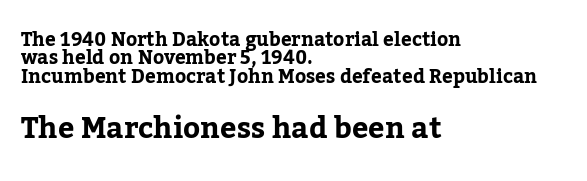
This is the regular roman posture of the typeface. You get the small type first, then a jump to larger type. Each letter keeps its own natural width here, so spacing adapts to shape. Check under the words: just untouched page. Where is the straight margin? On the left.
